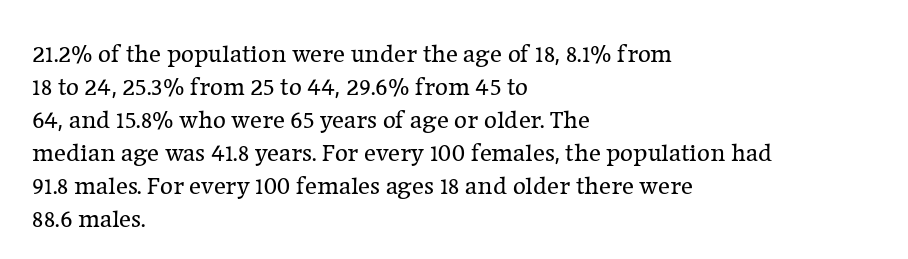
The setting favours the left margin, as ordinary paragraphs usually do. The letters stand upright; this is a roman face. Does the leading feel generous? No, just average. The passage shown has conventional tracking throughout. Each stroke keeps to a modest, everyday thickness or less.
